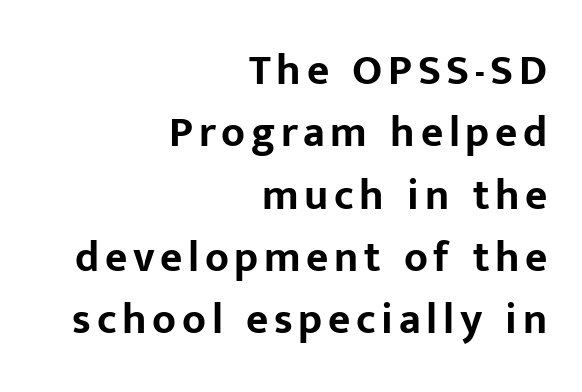
The image shows 43 px bold sans-serif type, upright; set right-aligned, normal line spacing (1.45x), not underlined; low stroke contrast and a medium x-height.
